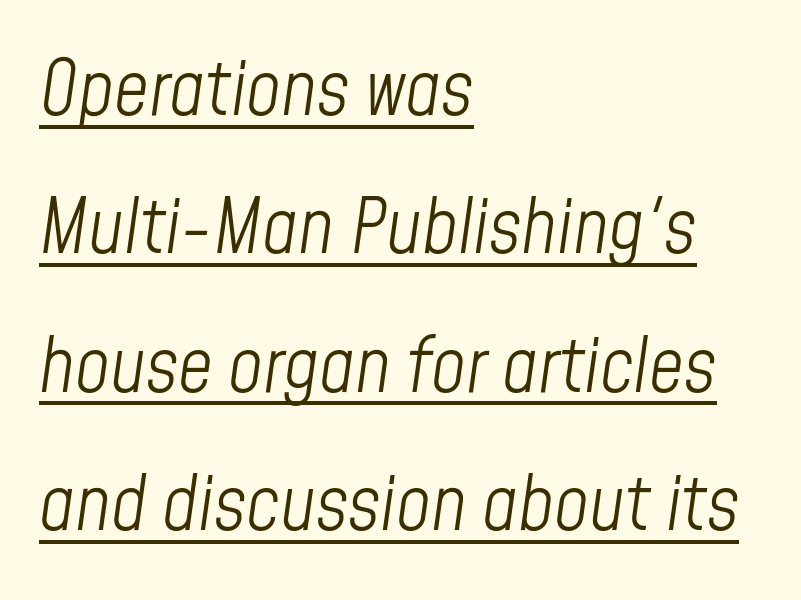
{"italic": "yes", "lean": "right", "slant_degrees": 8, "bold": "no", "weight": "light", "width": "condensed", "stroke_contrast": "low", "x_height": "medium", "monospaced": "no", "underline": "yes", "align": "left", "line_spacing_ratio": 1.82, "letter_spacing": "normal", "letter_spacing_em": 0.0, "glyph_px": 76}
